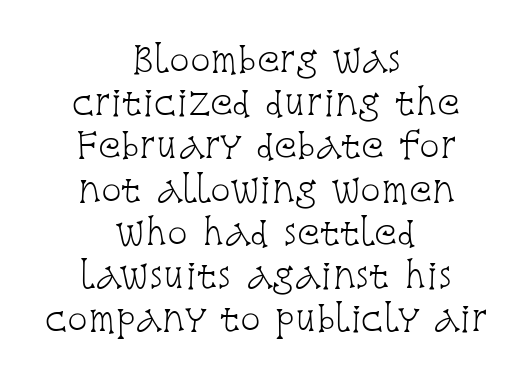
Unlike a clean sans, this face finishes its strokes with serifs. Underlining? Definitely not there. There is no visible air inserted between adjacent glyphs. The face used here is proportionally spaced, like ordinary book or web type.
